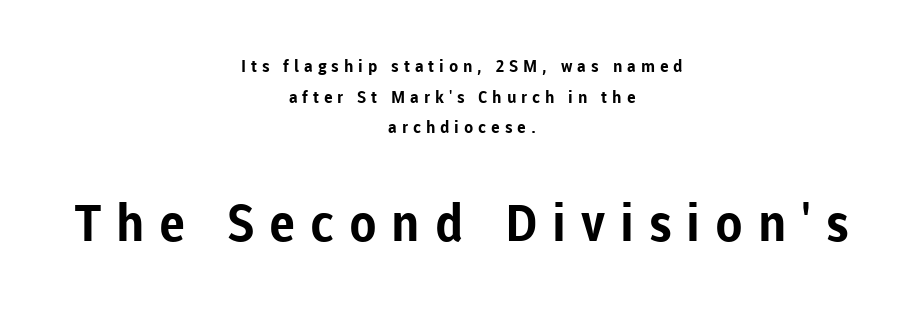
Q: Is the text bold? A: Yes.
Q: Is the text italic (slanted)? A: No, it is upright.
Q: Is the typeface a serif or a sans-serif typeface? A: Sans-serif.
Q: Is the text underlined? A: No.
Q: How is the paragraph aligned? A: Centered.
Q: Is the spacing between letters normal or unusually wide? A: Unusually wide.
Q: Which block of text is set in a larger size, the first (top) or the second (bottom)? A: The second (bottom) one.
Q: Width (condensed, normal, or wide)? A: Normal.
Q: Stroke contrast? A: Low.
Q: x-height? A: Medium.
Q: Monospaced? A: No.
